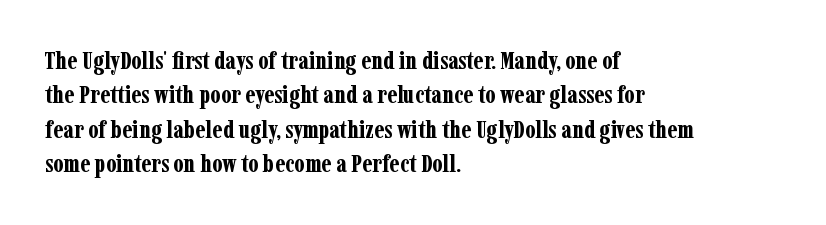
Q: Is the text bold? A: Yes.
Q: Is the text italic (slanted)? A: No, it is upright.
Q: Is the text underlined? A: No.
Q: How is the paragraph aligned? A: Left-aligned.
Q: Is the spacing between letters normal or unusually wide? A: Normal.
Q: Is the spacing between lines tight, normal or loose? A: Normal.
